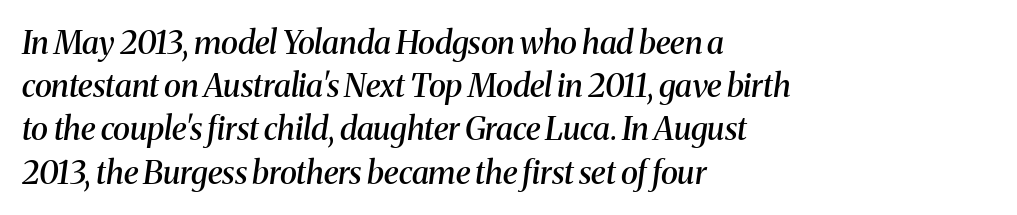
{"serif": "yes", "italic": "yes", "lean": "right", "slant_degrees": 8, "bold": "semi", "weight": "semibold", "width": "normal", "stroke_contrast": "medium", "x_height": "medium", "monospaced": "no", "underline": "no", "align": "left", "line_spacing": "normal", "line_spacing_ratio": 1.35, "letter_spacing": "normal", "letter_spacing_em": 0.0, "glyph_px": 32}
